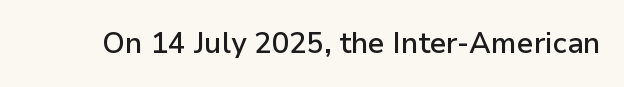
{"serif": "no", "italic": "no", "bold": "semi", "weight": "semibold", "width": "normal", "stroke_contrast": "low", "x_height": "medium", "monospaced": "no", "underline": "no", "letter_spacing": "normal", "letter_spacing_em": 0.0, "glyph_px": 29}
